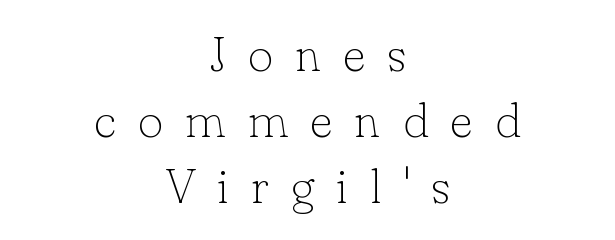
The image shows 49 px thin serif type, upright; set centered, normal line spacing (1.35x), unusually wide letter spacing (+0.45 em), not underlined; low stroke contrast and a small x-height.
